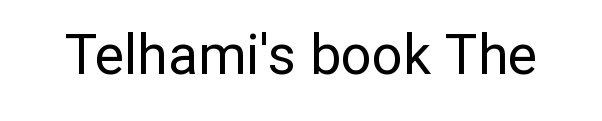
The image shows 55 px regular-weight sans-serif type, upright; set normal letter spacing, not underlined; low stroke contrast and a medium x-height.
